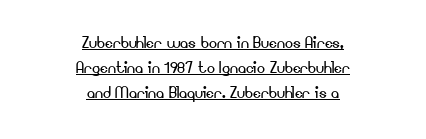
Q: Is the text bold? A: No.
Q: Is the text italic (slanted)? A: No, it is upright.
Q: Is the text underlined? A: Yes.
Q: How is the paragraph aligned? A: Centered.
Q: Is the spacing between letters normal or unusually wide? A: Normal.
Q: Is the spacing between lines tight, normal or loose? A: Normal.
